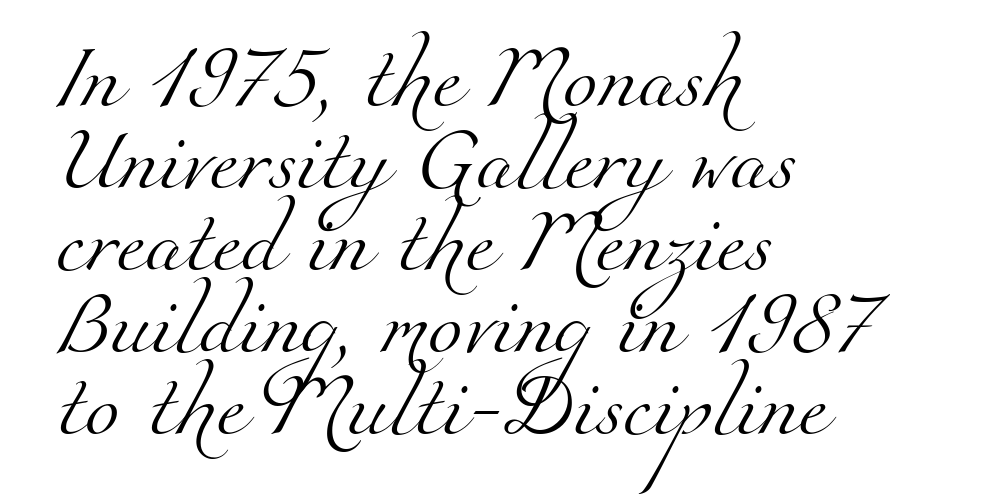
The image shows 63 px light serif type; set left-aligned, normal line spacing (1.3x), normal letter spacing, not underlined; medium stroke contrast and a small x-height.
